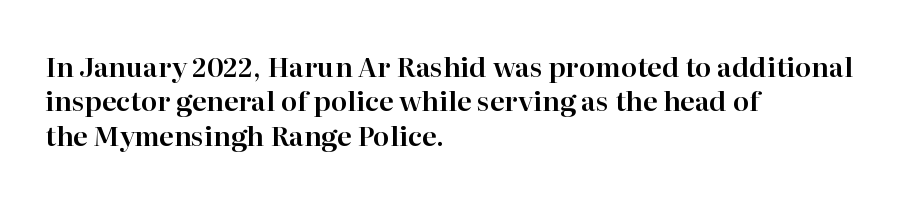
Q: Is the text italic (slanted)? A: No, it is upright.
Q: Is the text underlined? A: No.
Q: How is the paragraph aligned? A: Left-aligned.
Q: Is the spacing between letters normal or unusually wide? A: Normal.
Q: Is the spacing between lines tight, normal or loose? A: Normal.
